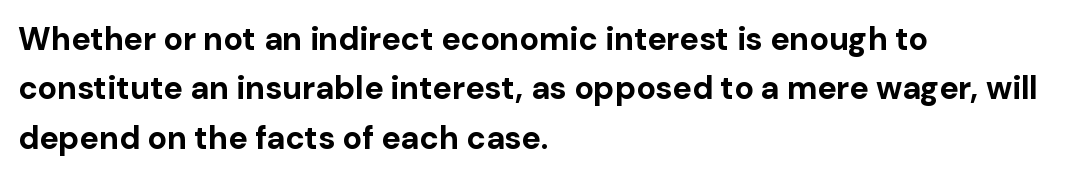
The image shows 32 px bold sans-serif type, upright; set left-aligned, normal line spacing (1.54x), normal letter spacing, not underlined; low stroke contrast and a medium x-height.
